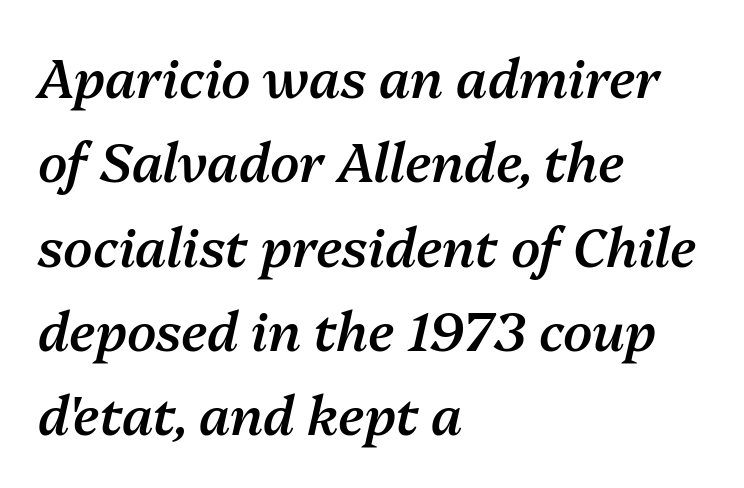
Clear beneath every line of the passage. Leading: standard. You could call the tracking neutral — neither tight nor loose. Do the characters align in a grid? No, the font is proportional. Visually the block forms a straight wall on the left and a jagged coastline on the right.
